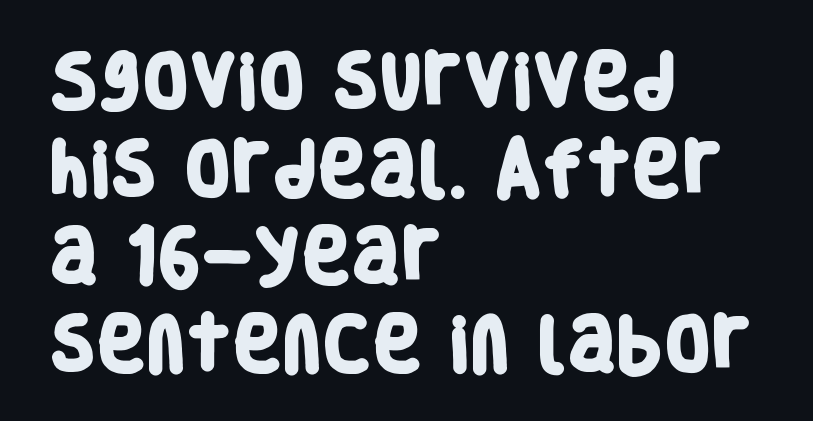
Q: Is the text bold? A: Yes.
Q: Is the typeface a serif or a sans-serif typeface? A: Sans-serif.
Q: Is the text underlined? A: No.
Q: How is the paragraph aligned? A: Left-aligned.
Q: Is the spacing between letters normal or unusually wide? A: Normal.
Q: Is the spacing between lines tight, normal or loose? A: Normal.
Q: Width (condensed, normal, or wide)? A: Condensed.
Q: Stroke contrast? A: Low.
Q: x-height? A: Large.
Q: Monospaced? A: No.
